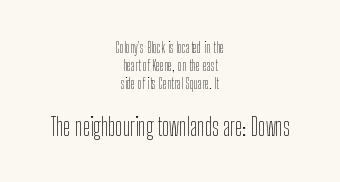
Alignment: centered. Each word holds together tightly as a unit, with standard inter-letter gaps. The vertical gap from one line to the next is medium. Of the two passages, the one underneath uses the larger point size. No italicization has been applied; the sample stays upright. Lines of text with bare space underneath.
